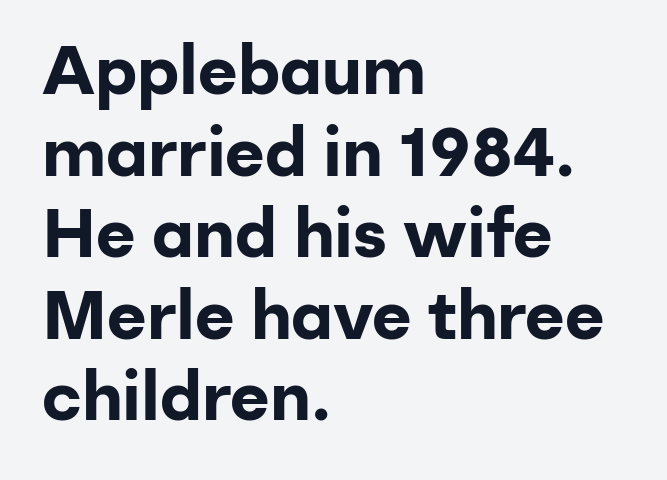
Is there any slant? The stems are plumb. Check the space under the baseline: it is left empty. The characters look thick and weighty, a clear bold. You could call the tracking neutral — neither tight nor loose. The characters display no serif detailing; their extremities are plain.
